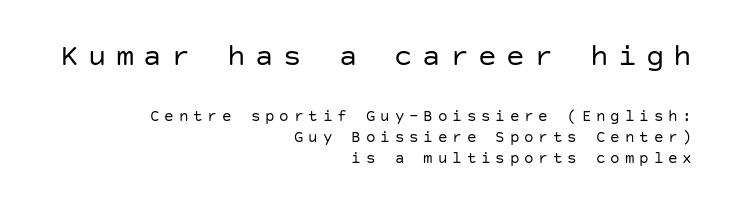
{"serif": "no", "italic": "no", "bold": "no", "weight": "regular", "width": "normal", "stroke_contrast": "low", "x_height": "large", "underline": "no", "align": "right", "line_spacing": "normal", "line_spacing_ratio": 1.32, "letter_spacing": "wide", "letter_spacing_em": 0.3, "larger_block": "first", "size_ratio": 1.94, "glyph_px": 31}
